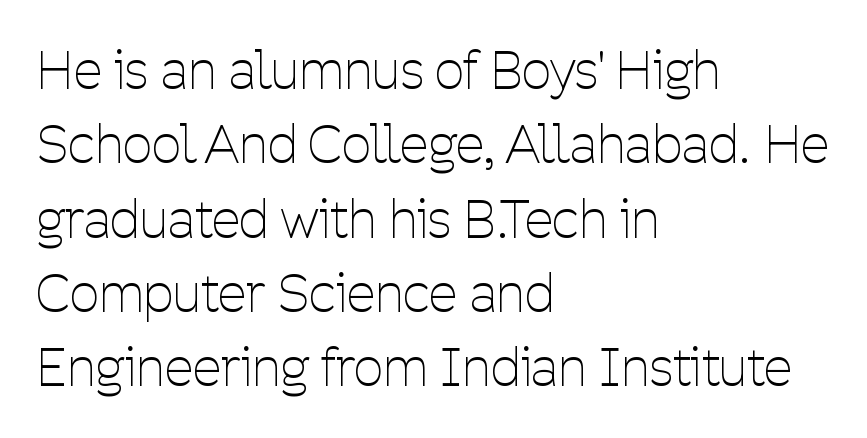
{"serif": "no", "italic": "no", "bold": "no", "weight": "thin", "width": "condensed", "stroke_contrast": "low", "x_height": "medium", "monospaced": "no", "underline": "no", "align": "left", "line_spacing": "normal", "line_spacing_ratio": 1.43, "letter_spacing": "normal", "letter_spacing_em": 0.0, "glyph_px": 52}
